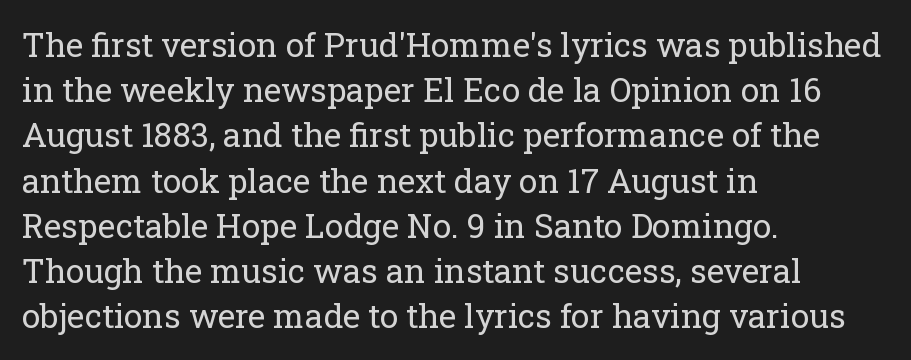
Q: Is the text bold? A: No.
Q: Is the text italic (slanted)? A: No, it is upright.
Q: Is the typeface a serif or a sans-serif typeface? A: Serif.
Q: Is the text underlined? A: No.
Q: How is the paragraph aligned? A: Left-aligned.
Q: Is the spacing between letters normal or unusually wide? A: Normal.
Q: Is the spacing between lines tight, normal or loose? A: Normal.
Q: Width (condensed, normal, or wide)? A: Normal.
Q: Stroke contrast? A: Low.
Q: x-height? A: Medium.
Q: Monospaced? A: No.
